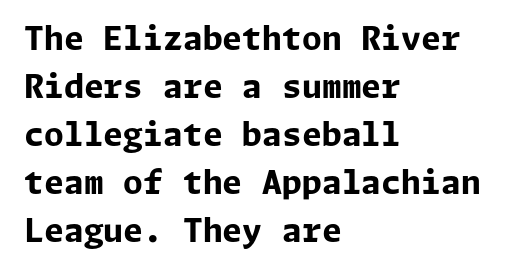
Q: Is the text bold? A: Yes.
Q: Is the text italic (slanted)? A: No, it is upright.
Q: Is the typeface a serif or a sans-serif typeface? A: Sans-serif.
Q: Is the text underlined? A: No.
Q: How is the paragraph aligned? A: Left-aligned.
Q: Is the spacing between letters normal or unusually wide? A: Normal.
Q: Is the spacing between lines tight, normal or loose? A: Normal.
Q: Width (condensed, normal, or wide)? A: Normal.
Q: Stroke contrast? A: Low.
Q: x-height? A: Medium.
